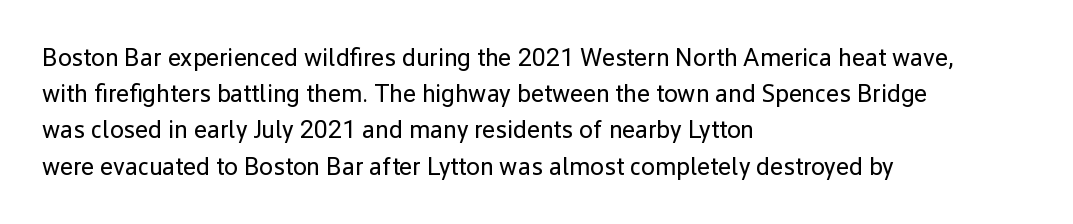
The cut favours lightness, reaching ordinary text weight at its darkest. Left-aligned paragraph, ragged on the right. There is no visible air inserted between adjacent glyphs. Has an underline been added? It has not. Upright lettering throughout. Leading matches the norm, producing a regular column.
